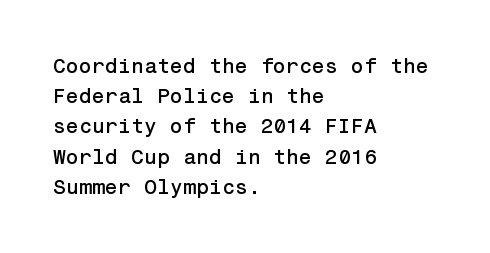
Q: Is the text italic (slanted)? A: No, it is upright.
Q: Is the text underlined? A: No.
Q: How is the paragraph aligned? A: Left-aligned.
Q: Is the spacing between letters normal or unusually wide? A: Normal.
Q: Is the spacing between lines tight, normal or loose? A: Normal.
